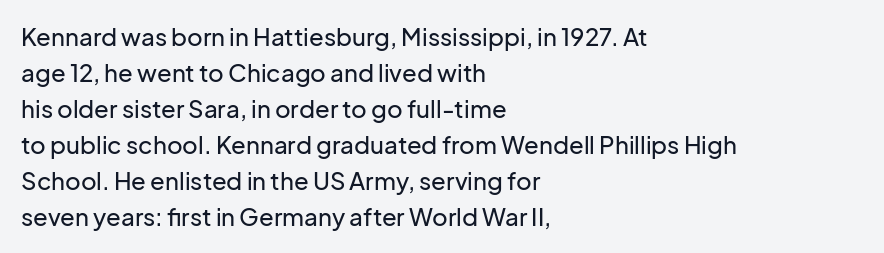
{"italic": "no", "underline": "no", "align": "left", "line_spacing": "normal", "line_spacing_ratio": 1.5, "letter_spacing": "normal", "letter_spacing_em": 0.0, "glyph_px": 24}
